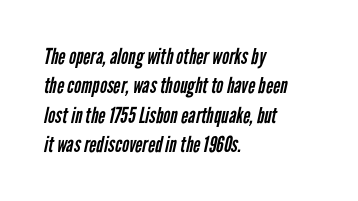
Caption: face not bold, strokes unweighted. How are the letters spaced? Ordinarily, with no added tracking. Summary of vertical rhythm: regular, with standard interline spacing. Plain, unruled lines of type. The paragraph has a hard left edge and a soft right edge.
